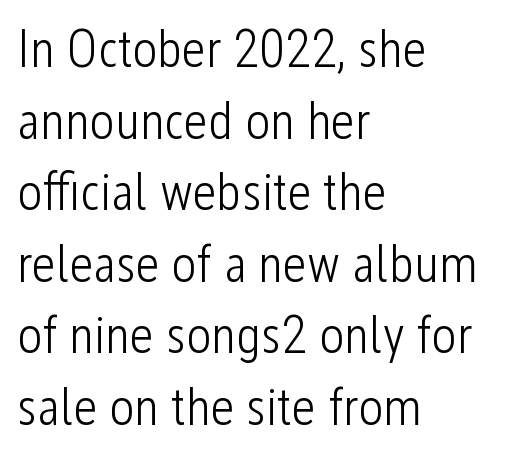
Is this a fixed-width face? No — the glyphs have proportional, varying widths. The face used here is rendered with its standard letterfit. Reading down the column, the eye jumps a familiar distance to each next line. Posture: straight, roman, zero tilt. Lines of text with bare space underneath. Caption: face not bold, strokes unweighted.
